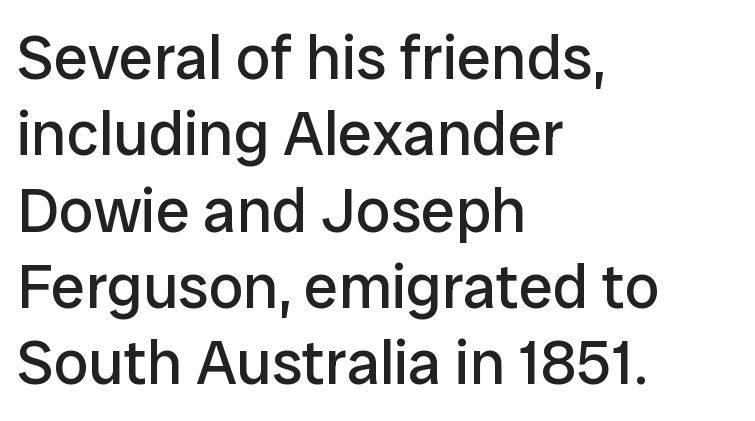
{"serif": "no", "italic": "no", "bold": "no", "weight": "regular", "width": "normal", "stroke_contrast": "low", "x_height": "medium", "monospaced": "no", "underline": "no", "align": "left", "line_spacing_ratio": 1.23, "letter_spacing": "normal", "letter_spacing_em": 0.0, "glyph_px": 62}
